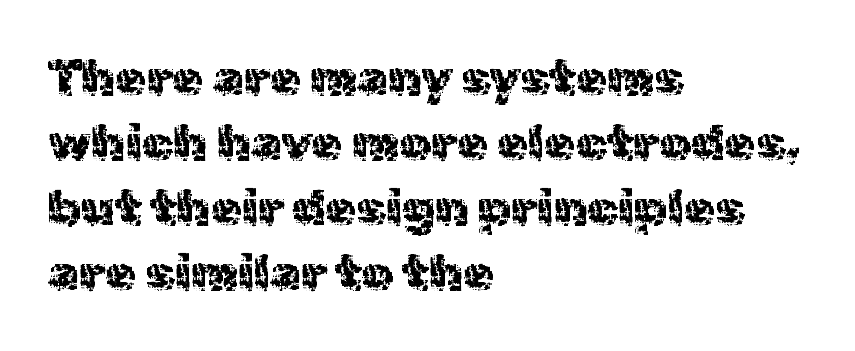
The image shows 50 px sans-serif type, upright; set left-aligned, normal line spacing (1.3x), normal letter spacing, not underlined; a medium x-height.
